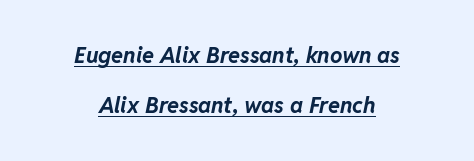
Q: Is the text bold? A: Yes.
Q: Is the text italic (slanted)? A: Yes, it leans right by about 11 degrees.
Q: Is the text underlined? A: Yes.
Q: How is the paragraph aligned? A: Centered.
Q: Is the spacing between letters normal or unusually wide? A: Normal.
Q: Is the spacing between lines tight, normal or loose? A: Loose.
